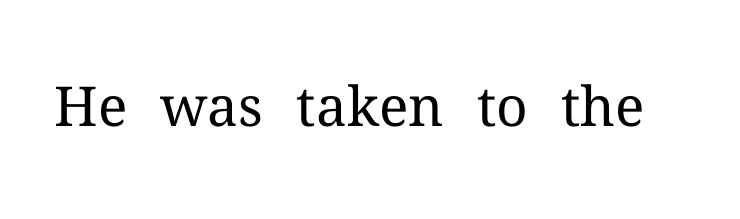
{"serif": "yes", "italic": "no", "bold": "no", "weight": "regular", "width": "normal", "stroke_contrast": "medium", "x_height": "medium", "monospaced": "no", "underline": "no", "letter_spacing": "normal", "letter_spacing_em": 0.0, "glyph_px": 55}
